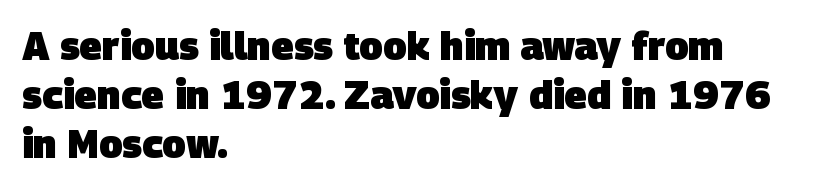
{"serif": "no", "bold": "yes", "weight": "heavy", "width": "normal", "stroke_contrast": "low", "x_height": "large", "monospaced": "no", "underline": "no", "align": "left", "line_spacing": "normal", "line_spacing_ratio": 1.26, "letter_spacing": "normal", "letter_spacing_em": 0.0, "glyph_px": 39}
